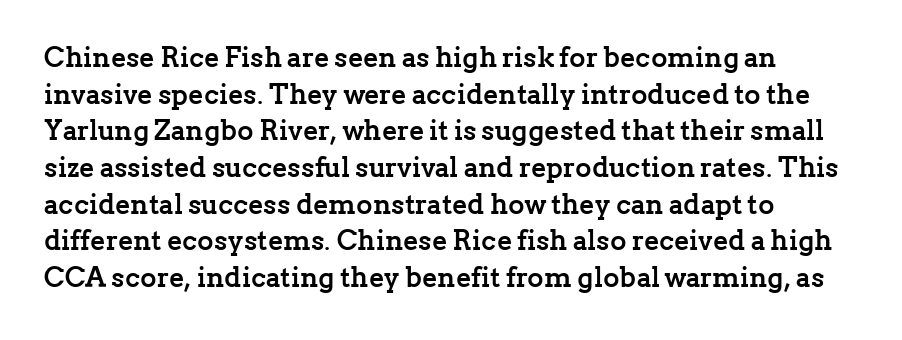
The image shows 28 px semibold serif type, upright; set left-aligned, normal line spacing (1.31x), normal letter spacing, not underlined; low stroke contrast and a medium x-height.
